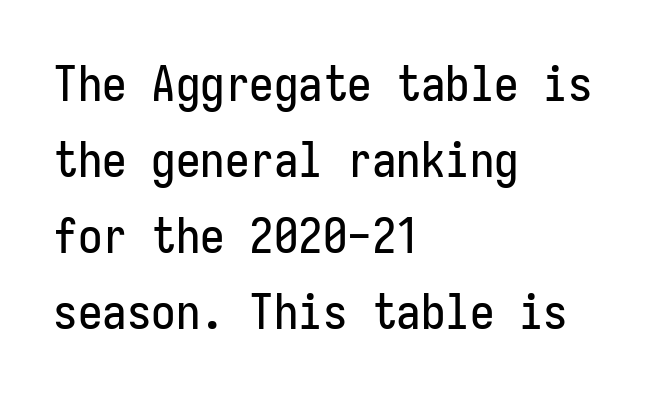
You could count columns in this text — the font is strictly monospaced. The gaps between neighbouring characters are ordinary and unremarkable. These lines are set flush left with a ragged right edge. Vertical spacing — default.
